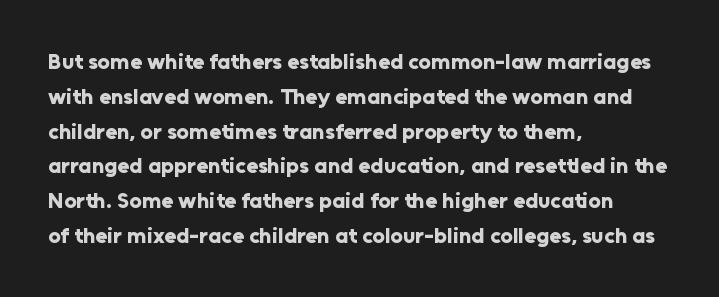
One-word summary of the alignment: left. Characters remain perfectly vertical along every line. Words float on clear page, feet unadorned. Look at the tracking — it's just the regular setting, nothing added.
